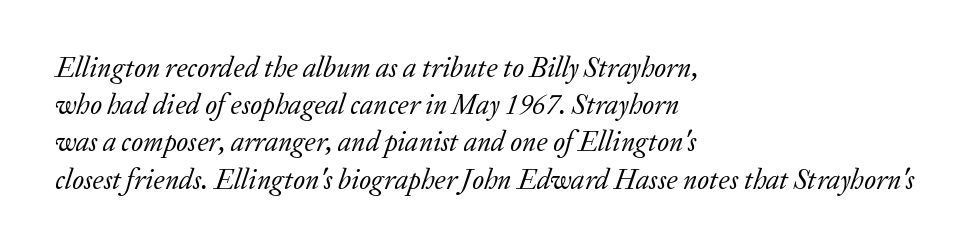
Q: Is the text bold? A: No.
Q: Is the text italic (slanted)? A: Yes, it leans right by about 20 degrees.
Q: Is the typeface a serif or a sans-serif typeface? A: Serif.
Q: Is the text underlined? A: No.
Q: How is the paragraph aligned? A: Left-aligned.
Q: Is the spacing between letters normal or unusually wide? A: Normal.
Q: Is the spacing between lines tight, normal or loose? A: Normal.
Q: Width (condensed, normal, or wide)? A: Normal.
Q: Stroke contrast? A: Low.
Q: x-height? A: Medium.
Q: Monospaced? A: No.
